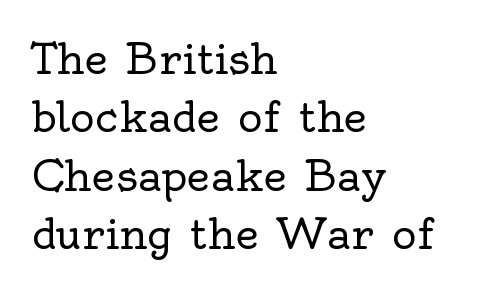
The image shows 42 px regular-weight serif type, upright; set left-aligned, normal line spacing (1.39x), normal letter spacing, not underlined; a small x-height.
